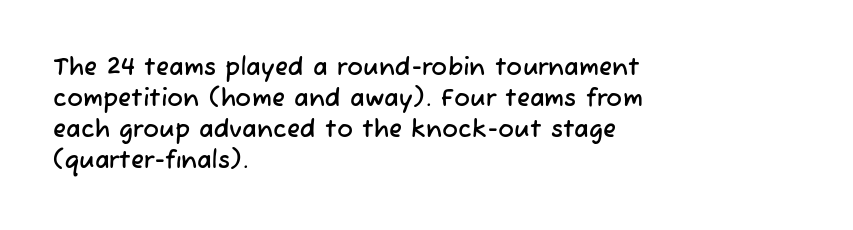
The image shows 24 px text type; set left-aligned, normal line spacing (1.29x), normal letter spacing, not underlined.
